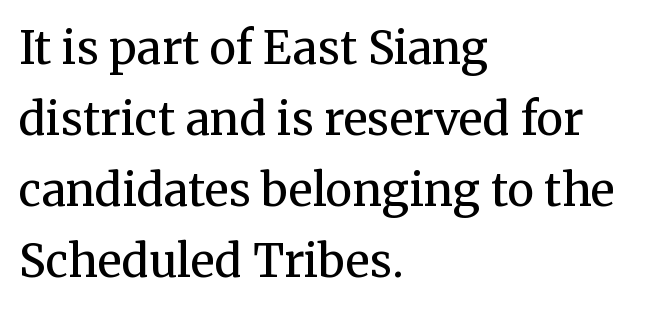
Q: Is the text bold? A: No.
Q: Is the text italic (slanted)? A: No, it is upright.
Q: Is the typeface a serif or a sans-serif typeface? A: Serif.
Q: Is the text underlined? A: No.
Q: How is the paragraph aligned? A: Left-aligned.
Q: Is the spacing between letters normal or unusually wide? A: Normal.
Q: Is the spacing between lines tight, normal or loose? A: Normal.
Q: Width (condensed, normal, or wide)? A: Normal.
Q: Stroke contrast? A: Medium.
Q: x-height? A: Medium.
Q: Monospaced? A: No.
